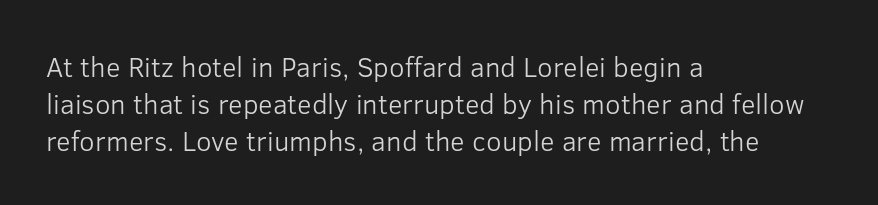
Descenders are the only things crossing below the line. The setting favours the left margin, as ordinary paragraphs usually do. The strokes are not fattened; the text isn't bold. Inter-character spacing is left at the font's built-in metrics.
